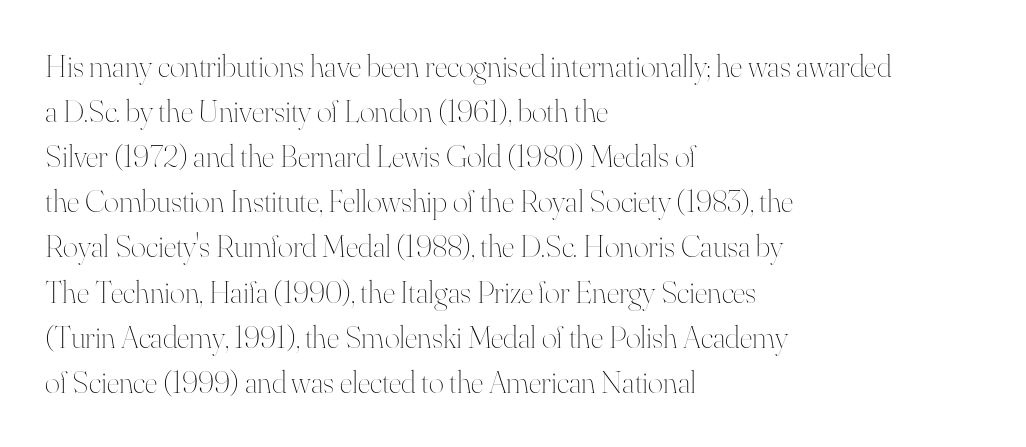
Q: Is the text bold? A: No.
Q: Is the text italic (slanted)? A: No, it is upright.
Q: Is the text underlined? A: No.
Q: How is the paragraph aligned? A: Left-aligned.
Q: Is the spacing between letters normal or unusually wide? A: Normal.
Q: Is the spacing between lines tight, normal or loose? A: Normal.
Q: Width (condensed, normal, or wide)? A: Normal.
Q: Stroke contrast? A: High.
Q: x-height? A: Small.
Q: Monospaced? A: No.
